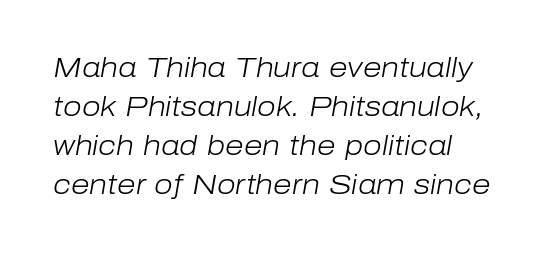
{"italic": "yes", "lean": "right", "slant_degrees": 10, "bold": "no", "underline": "no", "line_spacing": "normal", "line_spacing_ratio": 1.44, "letter_spacing": "normal", "letter_spacing_em": 0.0, "glyph_px": 27}
